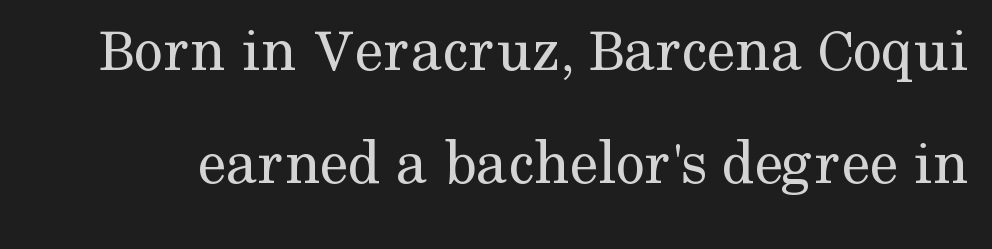
{"serif": "yes", "italic": "no", "bold": "no", "weight": "regular", "width": "normal", "stroke_contrast": "medium", "x_height": "medium", "monospaced": "no", "underline": "no", "line_spacing_ratio": 1.76, "letter_spacing": "normal", "letter_spacing_em": 0.0, "glyph_px": 64}
